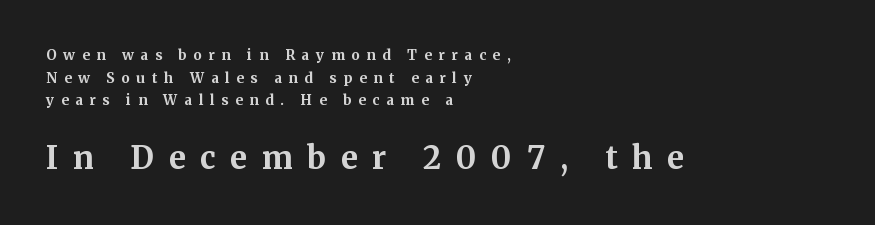
{"serif": "yes", "italic": "no", "bold": "yes", "weight": "bold", "width": "normal", "stroke_contrast": "medium", "x_height": "medium", "monospaced": "no", "underline": "no", "align": "left", "line_spacing": "normal", "line_spacing_ratio": 1.61, "letter_spacing": "wide", "letter_spacing_em": 0.48, "larger_block": "second", "size_ratio": 2.21, "glyph_px": 31}
